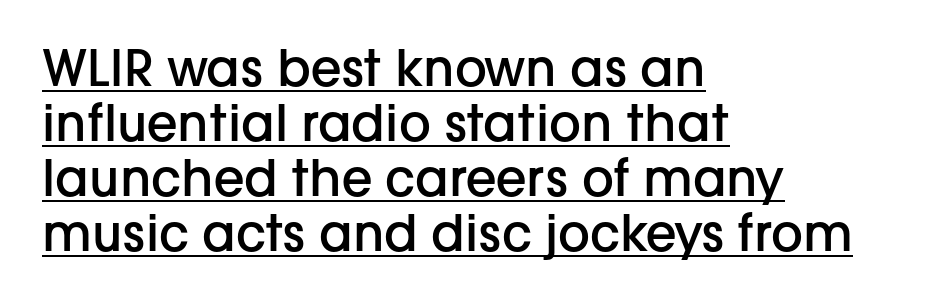
The image shows 50 px semibold sans-serif type, upright; set left-aligned, tight line spacing (1.1x), normal letter spacing, underlined; low stroke contrast and a medium x-height.
